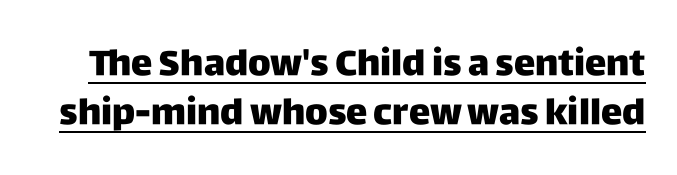
The image shows 36 px sans-serif type, upright; set normal line spacing (1.36x), normal letter spacing, underlined; low stroke contrast and a large x-height.
